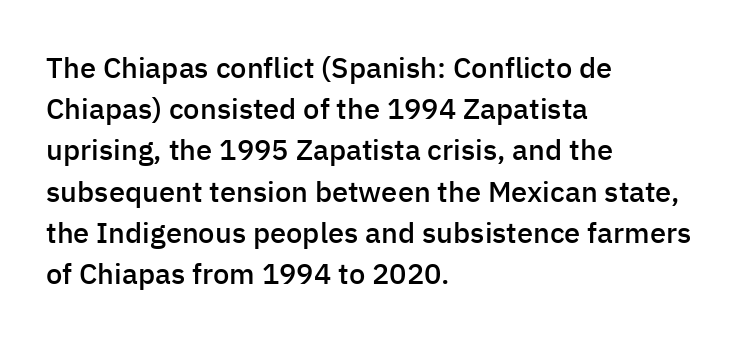
Q: Is the text bold? A: Semi-bold.
Q: Is the text italic (slanted)? A: No, it is upright.
Q: Is the typeface a serif or a sans-serif typeface? A: Sans-serif.
Q: Is the text underlined? A: No.
Q: How is the paragraph aligned? A: Left-aligned.
Q: Is the spacing between letters normal or unusually wide? A: Normal.
Q: Is the spacing between lines tight, normal or loose? A: Normal.
Q: Width (condensed, normal, or wide)? A: Normal.
Q: Stroke contrast? A: Low.
Q: x-height? A: Medium.
Q: Monospaced? A: No.
